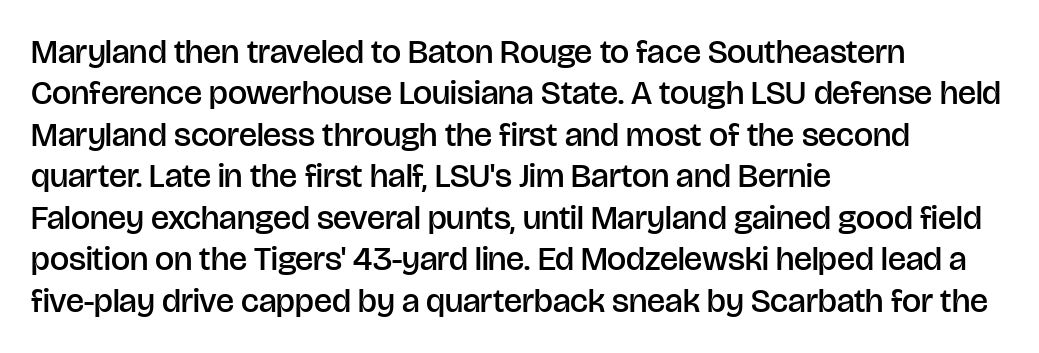
Weight check: semibold — heavier than regular, not quite bold. You could call the tracking neutral — neither tight nor loose. The rag falls on the right side of this text block. Check under the words: just untouched page. The letters stand upright; this is a roman face.
